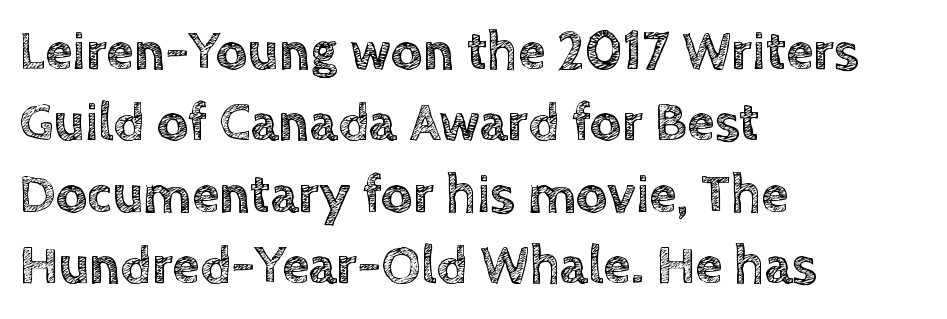
{"italic": "no", "width": "normal", "x_height": "large", "monospaced": "no", "underline": "no", "align": "left", "line_spacing": "normal", "line_spacing_ratio": 1.3, "letter_spacing": "normal", "letter_spacing_em": 0.0, "glyph_px": 55}
